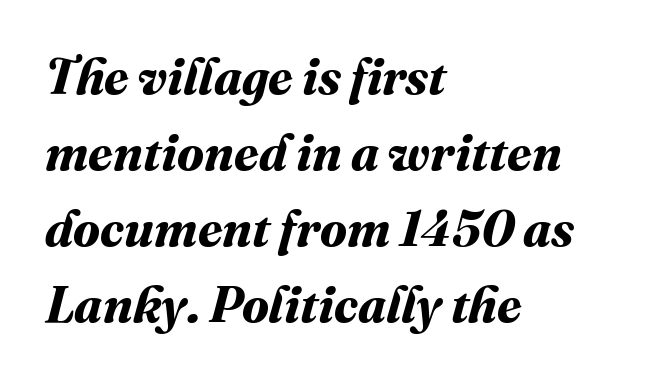
Where is the straight margin? On the left. Here the glyphs are tracked normally, forming tight word shapes. Do the characters align in a grid? No, the font is proportional. Beneath every word, the page is bare. Its strokes are broad and dark, the hallmark of bold type.
